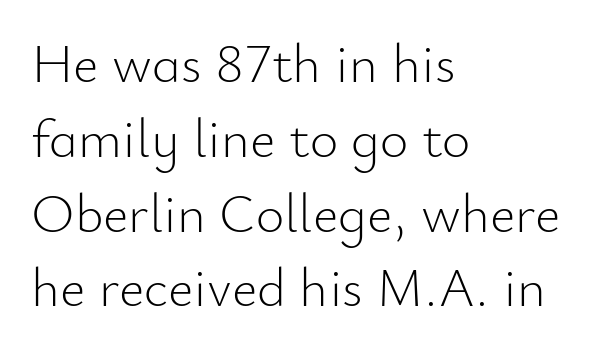
Q: Is the text bold? A: No.
Q: Is the text italic (slanted)? A: No, it is upright.
Q: Is the typeface a serif or a sans-serif typeface? A: Sans-serif.
Q: Is the text underlined? A: No.
Q: How is the paragraph aligned? A: Left-aligned.
Q: Is the spacing between letters normal or unusually wide? A: Normal.
Q: Is the spacing between lines tight, normal or loose? A: Normal.
Q: Width (condensed, normal, or wide)? A: Normal.
Q: Stroke contrast? A: Low.
Q: x-height? A: Small.
Q: Monospaced? A: No.
